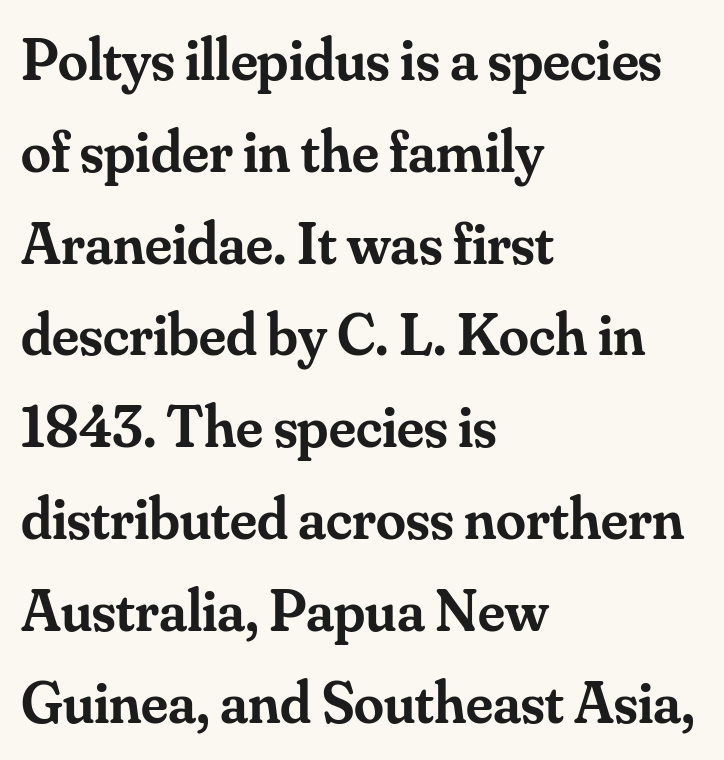
{"serif": "yes", "italic": "no", "bold": "semi", "weight": "semibold", "width": "normal", "stroke_contrast": "medium", "x_height": "small", "monospaced": "no", "underline": "no", "align": "left", "line_spacing": "normal", "line_spacing_ratio": 1.53, "letter_spacing": "normal", "letter_spacing_em": 0.0, "glyph_px": 60}
